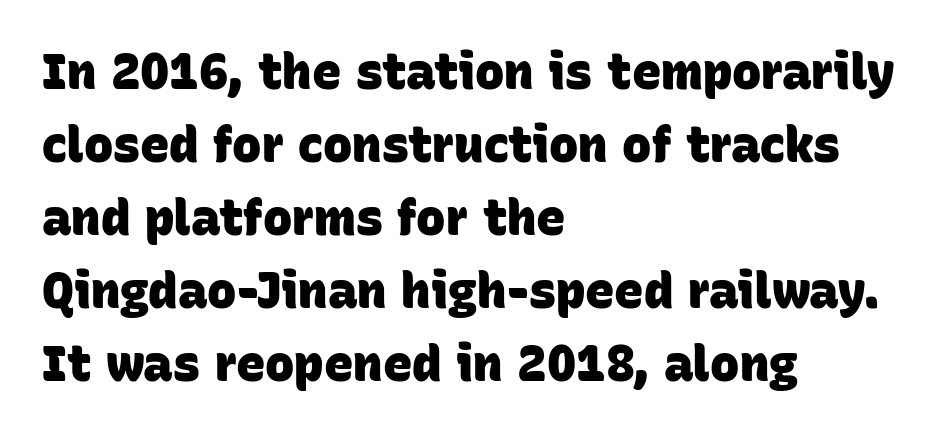
The image shows 49 px heavy sans-serif type; set left-aligned, normal line spacing (1.49x), normal letter spacing, not underlined; low stroke contrast and a large x-height.
